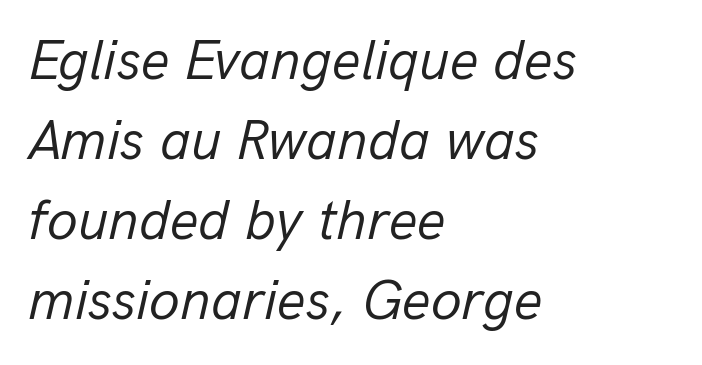
The image shows 56 px regular-weight type, italic (leaning right); set left-aligned, normal line spacing (1.43x), normal letter spacing, not underlined; low stroke contrast and a medium x-height.
